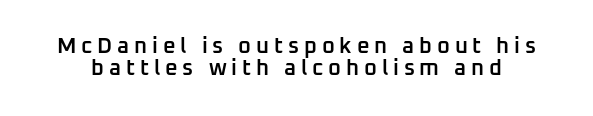
The image shows 22 px text type, upright; set tight line spacing (1.02x), unusually wide letter spacing (+0.22 em), not underlined.
